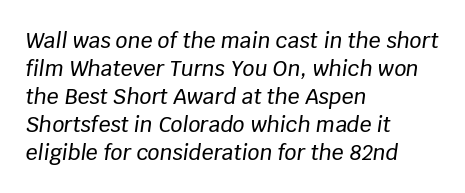
Horizontal bands of white between lines are of average thickness. Tracking value appears to be zero — textbook default spacing. The zone under the glyphs is completely vacant. Style check: oblique. The text block is weighted toward the left margin, trailing off unevenly rightward.
